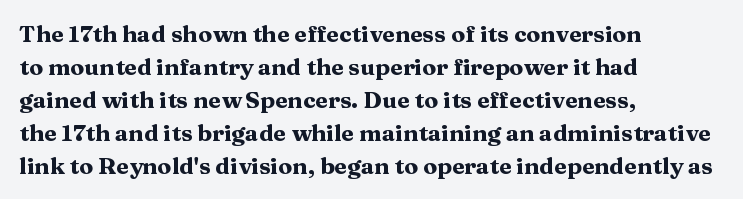
The image shows 23 px bold type, upright; set left-aligned, normal line spacing (1.43x), normal letter spacing, not underlined.
